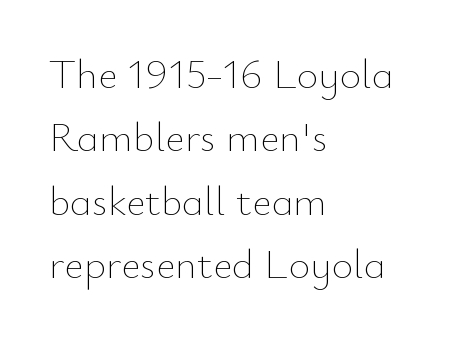
The image shows 42 px thin type, upright; set left-aligned, normal line spacing (1.51x), normal letter spacing, not underlined; low stroke contrast and a small x-height.
